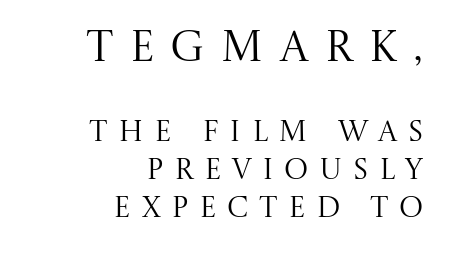
{"serif": "yes", "italic": "no", "bold": "no", "weight": "regular", "width": "normal", "stroke_contrast": "medium", "x_height": "large", "monospaced": "no", "underline": "no", "align": "right", "line_spacing": "normal", "line_spacing_ratio": 1.31, "letter_spacing": "wide", "letter_spacing_em": 0.36, "larger_block": "first", "size_ratio": 1.48, "glyph_px": 43}
